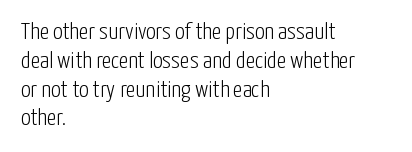
Horizontal alignment here is leftward, the default for most running prose. Is the stroke heavy? The answer is a plain regular-or-lighter. Posture: upright roman. The baseline area is clear. Between one letter and the next there's only the usual sliver of space.
